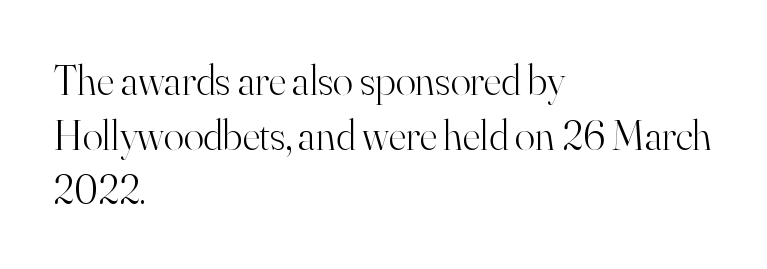
Tracking value appears to be zero — textbook default spacing. Check under the words: just untouched page. You can tell it's not italic because the verticals are truly vertical. The cut favours lightness, reaching ordinary text weight at its darkest. Does the leading feel generous? No, just average.
